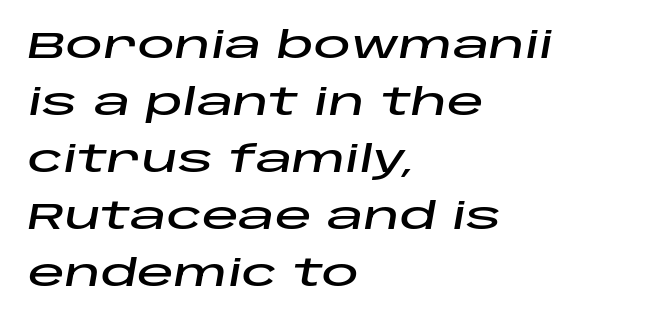
{"italic": "yes", "lean": "right", "slant_degrees": 10, "width": "wide", "stroke_contrast": "low", "x_height": "large", "monospaced": "no", "underline": "no", "align": "left", "line_spacing": "normal", "line_spacing_ratio": 1.54, "letter_spacing": "normal", "letter_spacing_em": 0.0, "glyph_px": 37}
